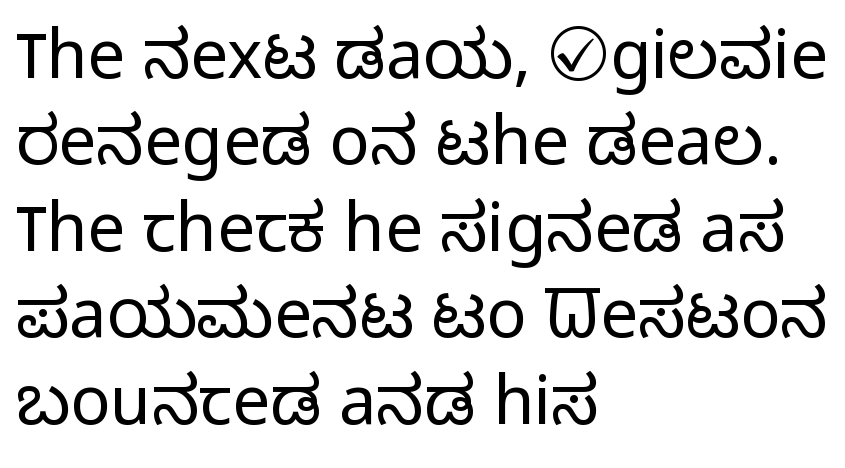
Upright lettering throughout. The area under the type is left untouched. Casual observation: everything's shoved over to the left. You could call the tracking neutral — neither tight nor loose. A sans-serif font was chosen for this passage.
